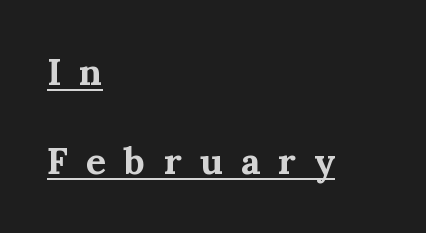
Every stem runs plumb, perpendicular to the baseline. These lines stand farther apart than default settings would place them. Font category for this specimen: serif. Here the glyphs are tracked loosely, breaking word shapes into spaced letters. This sample has the flowing, uneven cadence of proportional lettering.
